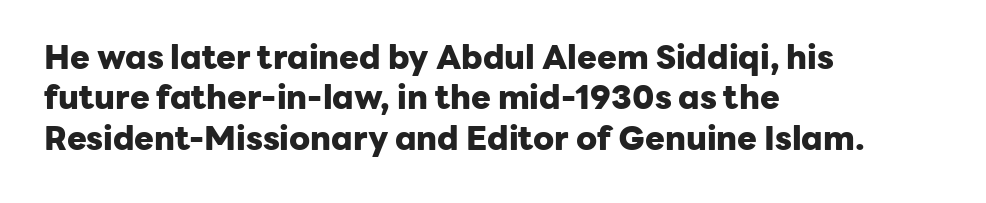
{"serif": "no", "italic": "no", "bold": "yes", "weight": "heavy", "width": "normal", "stroke_contrast": "low", "x_height": "medium", "monospaced": "no", "underline": "no", "align": "left", "line_spacing_ratio": 1.22, "letter_spacing": "normal", "letter_spacing_em": 0.0, "glyph_px": 33}
